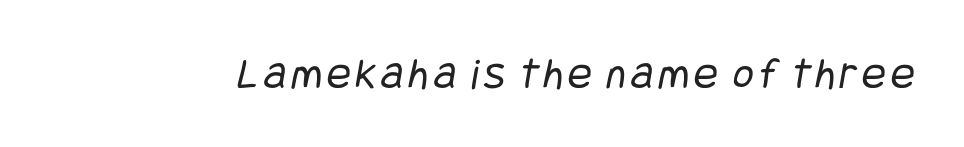
The image shows 45 px regular-weight, condensed sans-serif type; set not underlined; low stroke contrast and a large x-height.
